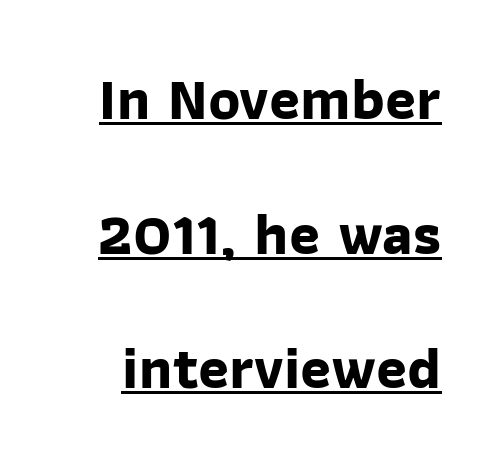
What kind of face is this? One without serifs — a sans. You could not count columns in this text — the font is proportionally spaced. Tracking here is standard; glyphs follow each other at the usual distance. This is heavy type, rendered in bold. Vertically, the passage feels expansive, rows floating well apart.
